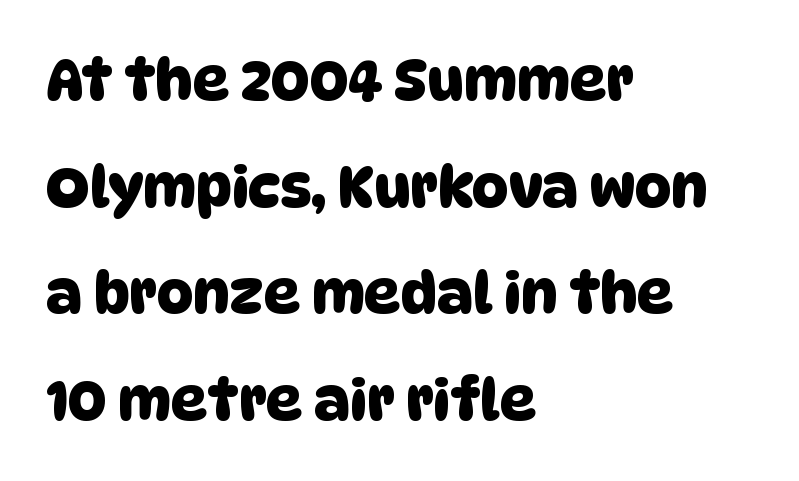
The image shows 57 px sans-serif type; set left-aligned, line spacing 1.87x, normal letter spacing, not underlined; low stroke contrast and a large x-height.
